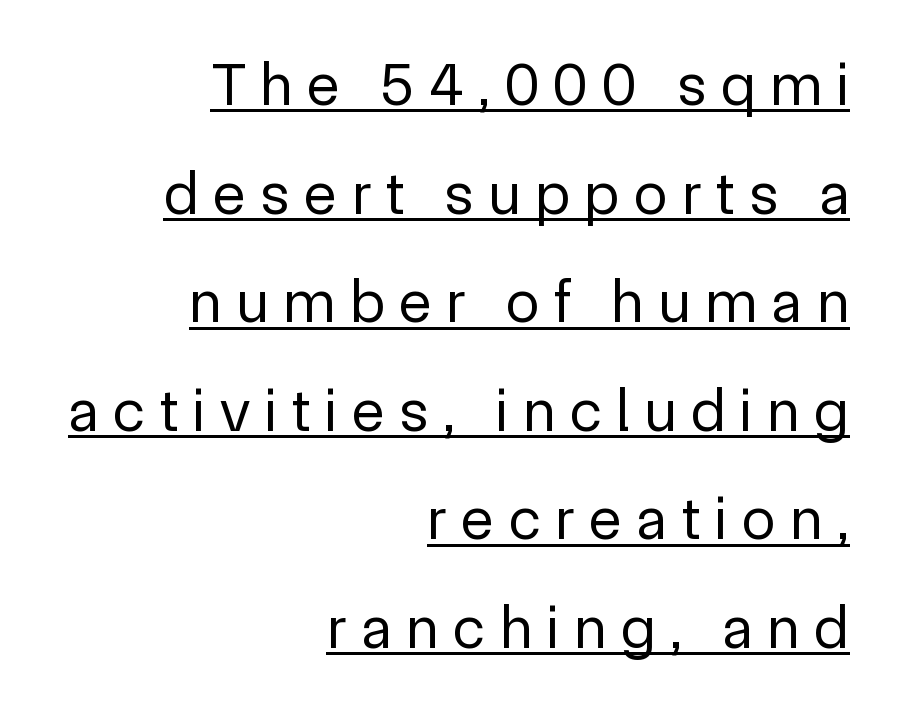
The image shows 61 px regular-weight sans-serif type, upright; set right-aligned, line spacing 1.78x, unusually wide letter spacing (+0.24 em), underlined; a medium x-height.
